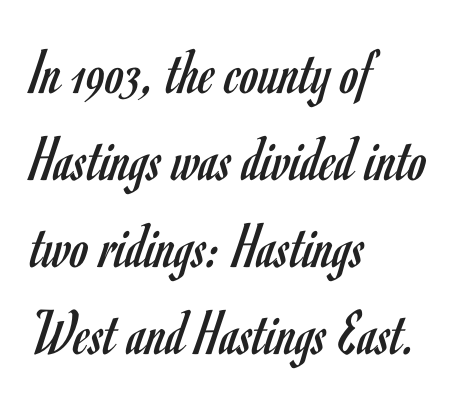
{"serif": "no", "bold": "no", "weight": "regular", "width": "condensed", "stroke_contrast": "low", "x_height": "small", "monospaced": "no", "underline": "no", "align": "left", "line_spacing": "normal", "line_spacing_ratio": 1.32, "letter_spacing": "normal", "letter_spacing_em": 0.0, "glyph_px": 66}
